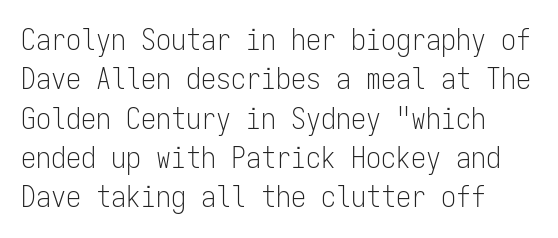
Here the designer chose a console-style face with uniform glyph widths. Do the letters lean? They stand straight. The font family rendered here belongs to the sans-serif group. Stem width sits at or under what a default text font uses. Check under the words: just untouched page.
